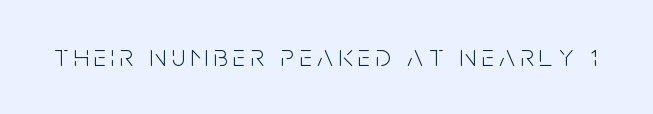
The image shows 31 px light, condensed sans-serif type, upright; set not underlined; low stroke contrast and a large x-height.
